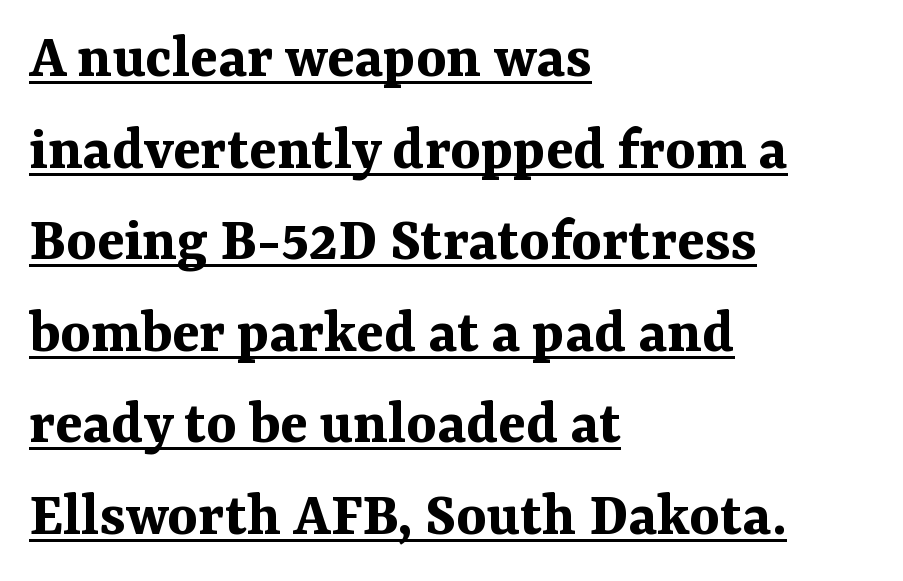
{"serif": "yes", "italic": "no", "bold": "yes", "weight": "bold", "width": "normal", "stroke_contrast": "medium", "x_height": "medium", "monospaced": "no", "underline": "yes", "align": "left", "line_spacing": "normal", "line_spacing_ratio": 1.43, "letter_spacing": "normal", "letter_spacing_em": 0.0, "glyph_px": 64}
